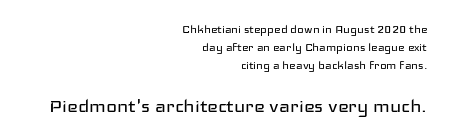
The image shows 23 px text type, upright; set right-aligned, normal line spacing (1.27x), normal letter spacing, not underlined; the second (bottom) block is 1.64x larger.
